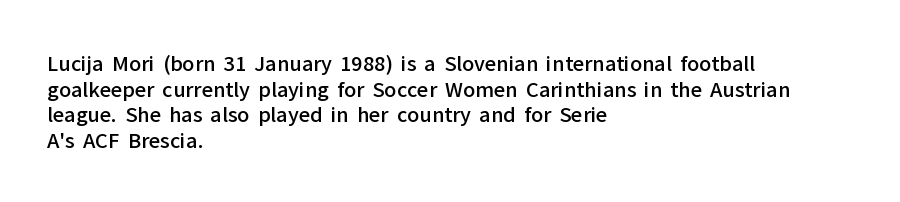
The image shows 20 px text type, upright; set left-aligned, normal line spacing (1.28x), normal letter spacing, not underlined.
